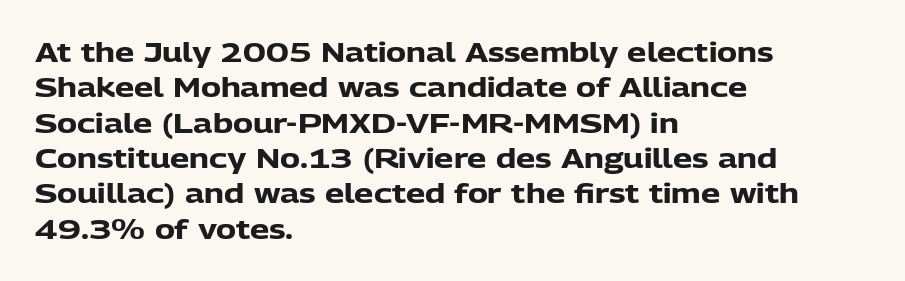
Q: Is the text bold? A: Yes.
Q: Is the text italic (slanted)? A: No, it is upright.
Q: Is the text underlined? A: No.
Q: How is the paragraph aligned? A: Left-aligned.
Q: Is the spacing between letters normal or unusually wide? A: Normal.
Q: Is the spacing between lines tight, normal or loose? A: Normal.
